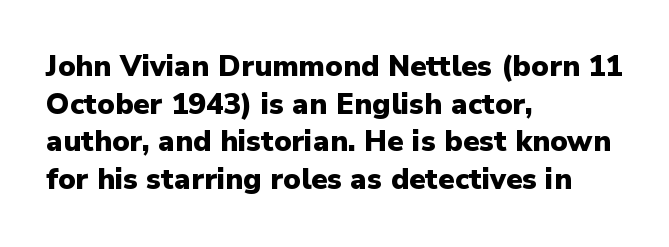
Q: Is the text bold? A: Yes.
Q: Is the text italic (slanted)? A: No, it is upright.
Q: Is the typeface a serif or a sans-serif typeface? A: Sans-serif.
Q: Is the text underlined? A: No.
Q: How is the paragraph aligned? A: Left-aligned.
Q: Is the spacing between letters normal or unusually wide? A: Normal.
Q: Is the spacing between lines tight, normal or loose? A: Normal.
Q: Width (condensed, normal, or wide)? A: Normal.
Q: Stroke contrast? A: Low.
Q: x-height? A: Medium.
Q: Monospaced? A: No.
